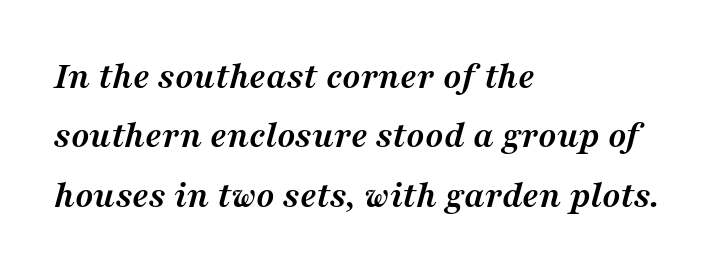
Q: Is the text bold? A: Yes.
Q: Is the text italic (slanted)? A: Yes, it leans right by about 16 degrees.
Q: Is the typeface a serif or a sans-serif typeface? A: Serif.
Q: Is the text underlined? A: No.
Q: How is the paragraph aligned? A: Left-aligned.
Q: Is the spacing between letters normal or unusually wide? A: Normal.
Q: Is the spacing between lines tight, normal or loose? A: Normal.
Q: Width (condensed, normal, or wide)? A: Normal.
Q: Stroke contrast? A: Medium.
Q: x-height? A: Medium.
Q: Monospaced? A: No.
